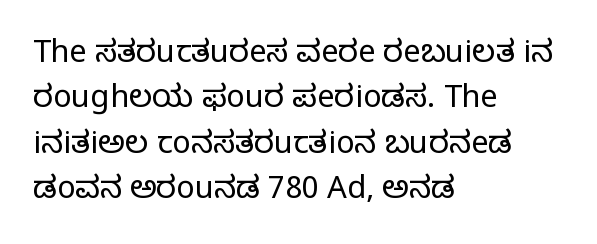
Q: Is the text bold? A: No.
Q: Is the text italic (slanted)? A: No, it is upright.
Q: Is the typeface a serif or a sans-serif typeface? A: Serif.
Q: Is the text underlined? A: No.
Q: How is the paragraph aligned? A: Left-aligned.
Q: Is the spacing between letters normal or unusually wide? A: Normal.
Q: Is the spacing between lines tight, normal or loose? A: Normal.
Q: Width (condensed, normal, or wide)? A: Normal.
Q: Stroke contrast? A: Low.
Q: x-height? A: Large.
Q: Monospaced? A: No.
